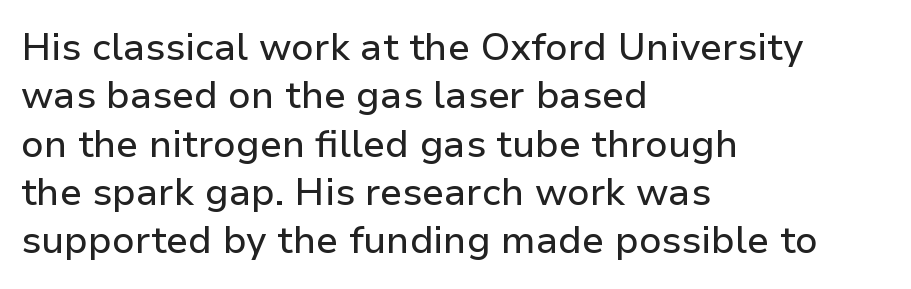
Q: Is the text italic (slanted)? A: No, it is upright.
Q: Is the typeface a serif or a sans-serif typeface? A: Sans-serif.
Q: Is the text underlined? A: No.
Q: How is the paragraph aligned? A: Left-aligned.
Q: Is the spacing between letters normal or unusually wide? A: Normal.
Q: Is the spacing between lines tight, normal or loose? A: Normal.
Q: Width (condensed, normal, or wide)? A: Normal.
Q: Stroke contrast? A: Low.
Q: x-height? A: Medium.
Q: Monospaced? A: No.
